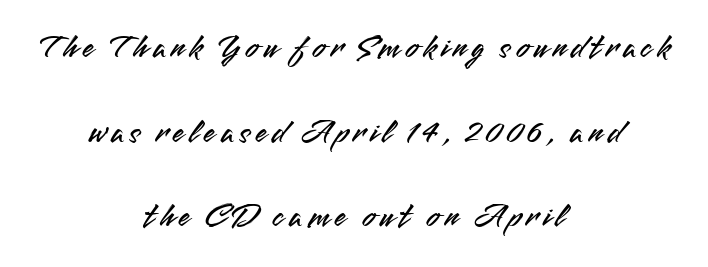
The image shows 34 px sans-serif type; set centered, loose line spacing (2.49x), not underlined; medium stroke contrast and a small x-height.
